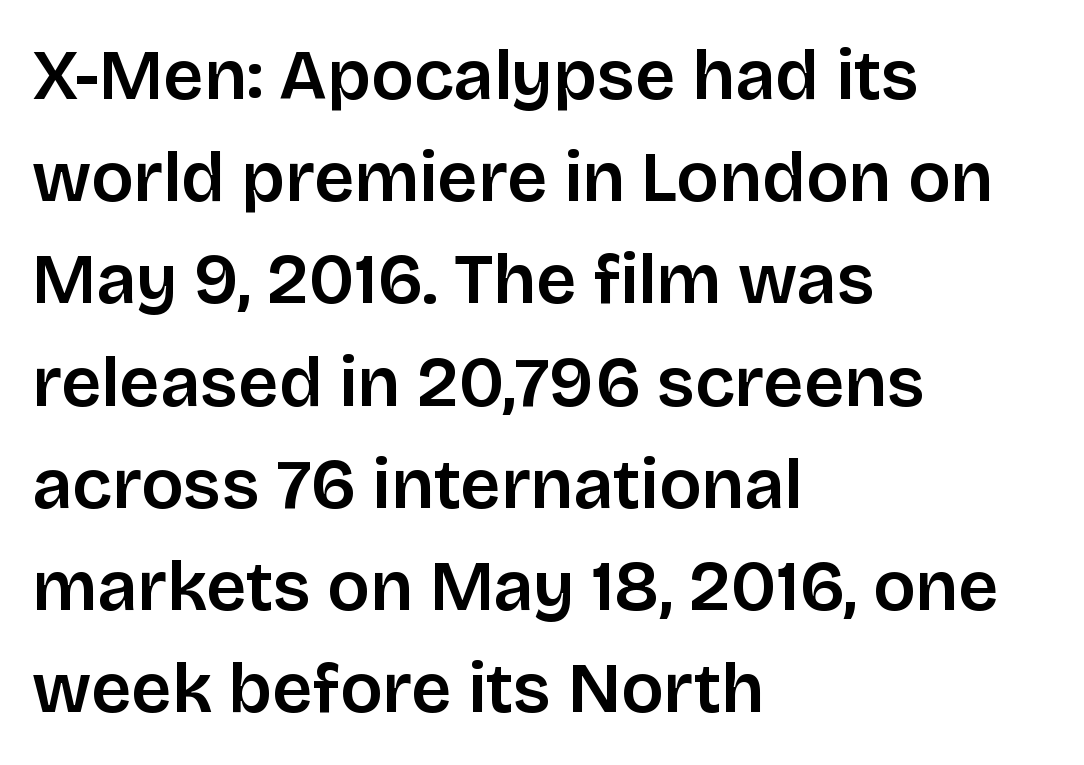
The image shows 71 px semibold sans-serif type, upright; set left-aligned, normal line spacing (1.44x), normal letter spacing, not underlined; low stroke contrast and a large x-height.
